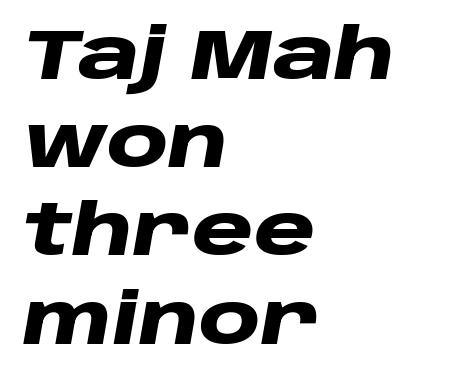
The letters are bold, with thick, heavy strokes. The line texture is even and compact thanks to regular tracking. Lines of text with bare space underneath. The compositor pushed each line to the left boundary. In terms of posture, this sample is oblique. Successive baselines arrive at the customary interval.
